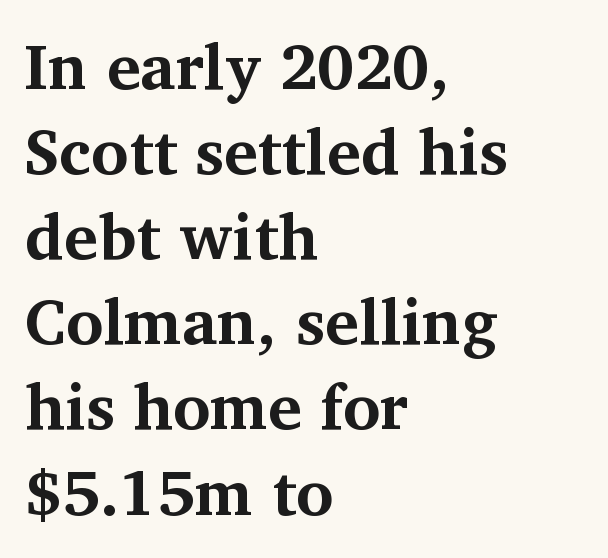
Q: Is the text bold? A: Yes.
Q: Is the text italic (slanted)? A: No, it is upright.
Q: Is the typeface a serif or a sans-serif typeface? A: Serif.
Q: Is the text underlined? A: No.
Q: How is the paragraph aligned? A: Left-aligned.
Q: Is the spacing between letters normal or unusually wide? A: Normal.
Q: Is the spacing between lines tight, normal or loose? A: Normal.
Q: Width (condensed, normal, or wide)? A: Normal.
Q: Stroke contrast? A: Medium.
Q: x-height? A: Medium.
Q: Monospaced? A: No.
